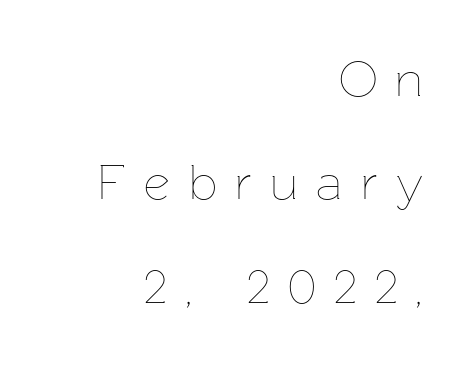
The letters stand upright; this is a roman face. Underlining? Definitely not there. Is the stroke heavy? The answer is a plain regular-or-lighter. Leading: increased.
